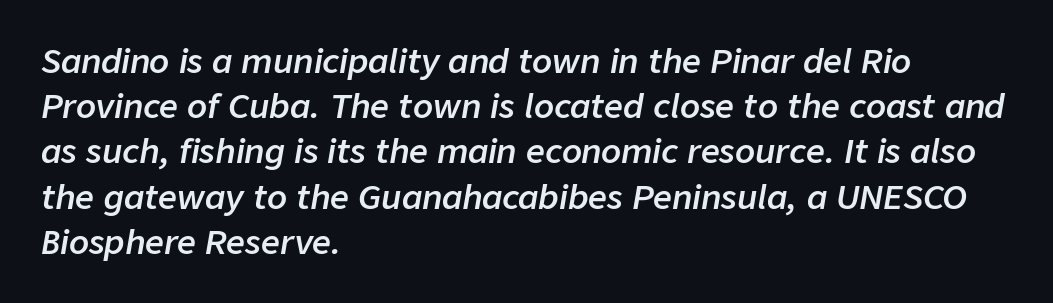
{"italic": "yes", "lean": "right", "slant_degrees": 9, "bold": "semi", "weight": "semibold", "width": "normal", "stroke_contrast": "low", "x_height": "medium", "monospaced": "no", "underline": "no", "align": "left", "line_spacing": "normal", "line_spacing_ratio": 1.37, "letter_spacing": "normal", "letter_spacing_em": 0.0, "glyph_px": 33}
